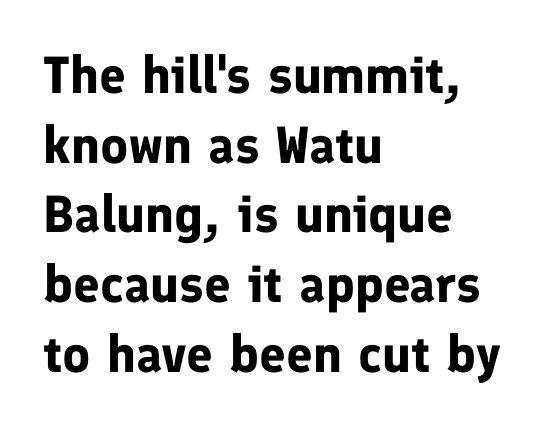
The image shows 52 px bold sans-serif type, upright; set left-aligned, normal line spacing (1.34x), normal letter spacing, not underlined; low stroke contrast and a medium x-height.
